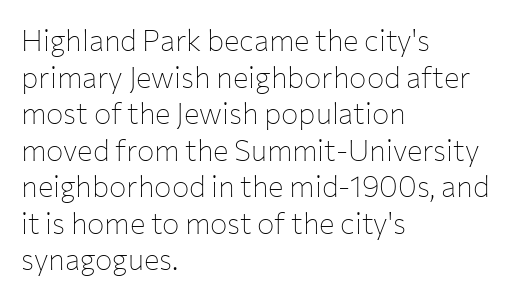
The image shows 29 px thin sans-serif type, upright; set left-aligned, normal line spacing (1.26x), normal letter spacing, not underlined; low stroke contrast and a medium x-height.
